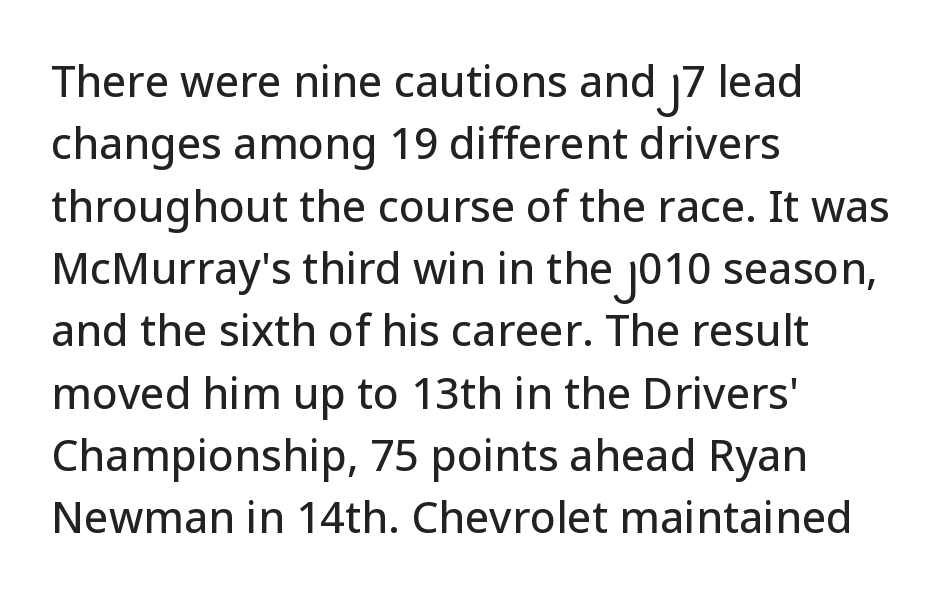
Q: Is the text italic (slanted)? A: No, it is upright.
Q: Is the typeface a serif or a sans-serif typeface? A: Sans-serif.
Q: Is the text underlined? A: No.
Q: How is the paragraph aligned? A: Left-aligned.
Q: Is the spacing between letters normal or unusually wide? A: Normal.
Q: Is the spacing between lines tight, normal or loose? A: Normal.
Q: Width (condensed, normal, or wide)? A: Normal.
Q: Stroke contrast? A: Low.
Q: x-height? A: Medium.
Q: Monospaced? A: No.
